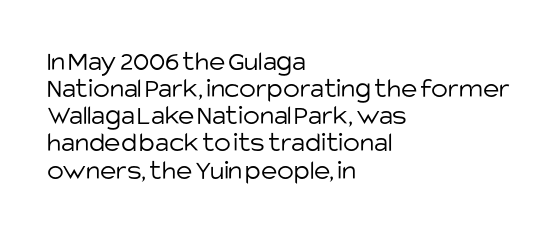
Q: Is the text bold? A: No.
Q: Is the text italic (slanted)? A: No, it is upright.
Q: Is the typeface a serif or a sans-serif typeface? A: Sans-serif.
Q: Is the text underlined? A: No.
Q: How is the paragraph aligned? A: Left-aligned.
Q: Is the spacing between letters normal or unusually wide? A: Normal.
Q: Is the spacing between lines tight, normal or loose? A: Tight.
Q: Width (condensed, normal, or wide)? A: Normal.
Q: Stroke contrast? A: Low.
Q: x-height? A: Large.
Q: Monospaced? A: No.
